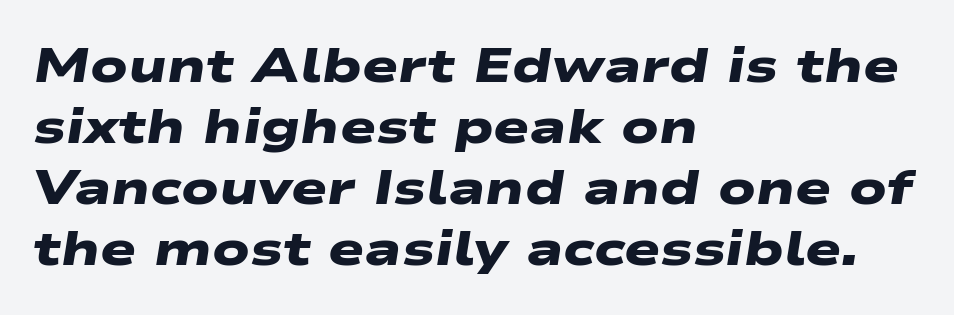
Q: Is the text bold? A: Yes.
Q: Is the typeface a serif or a sans-serif typeface? A: Sans-serif.
Q: Is the text underlined? A: No.
Q: How is the paragraph aligned? A: Left-aligned.
Q: Is the spacing between letters normal or unusually wide? A: Normal.
Q: Is the spacing between lines tight, normal or loose? A: Normal.
Q: Width (condensed, normal, or wide)? A: Wide.
Q: Stroke contrast? A: Low.
Q: x-height? A: Medium.
Q: Monospaced? A: No.
